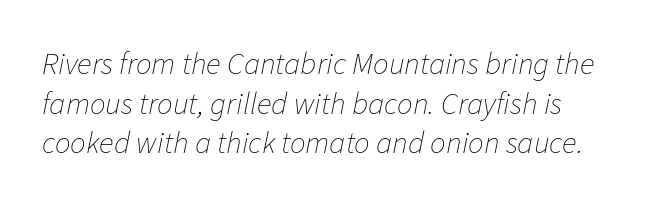
The image shows 31 px thin type, italic (leaning right); set normal line spacing (1.28x), normal letter spacing, not underlined; low stroke contrast and a medium x-height.
